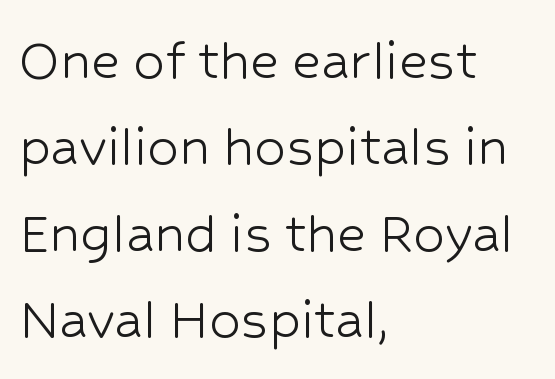
The image shows 63 px light sans-serif type, upright; set left-aligned, normal line spacing (1.37x), normal letter spacing, not underlined; low stroke contrast and a medium x-height.
